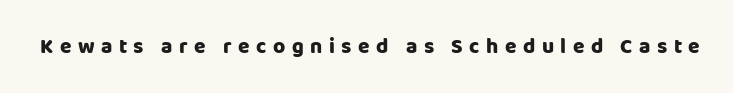
{"italic": "no", "underline": "no", "letter_spacing": "wide", "letter_spacing_em": 0.31, "glyph_px": 21}
